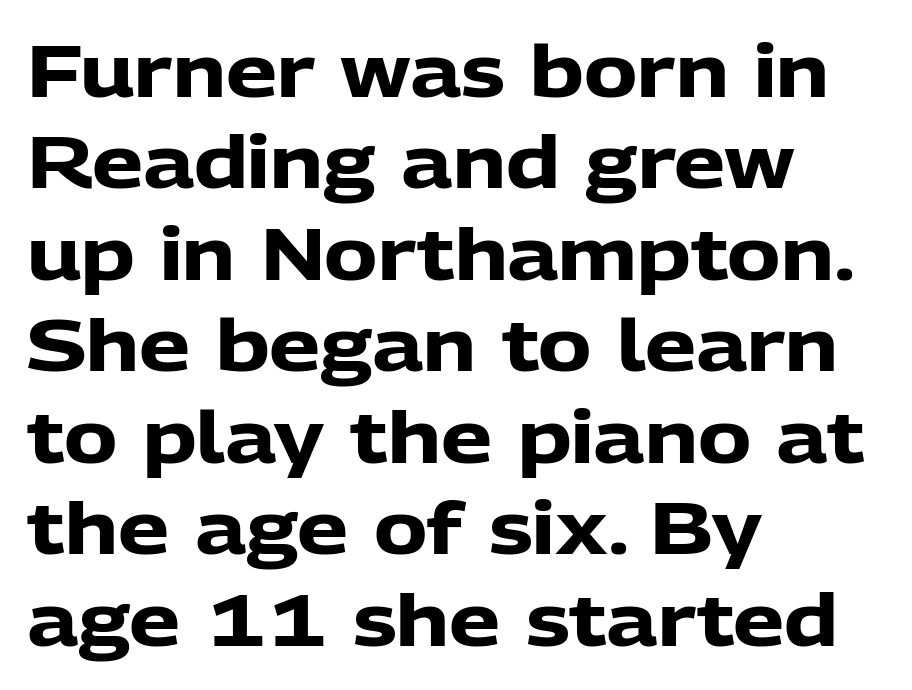
{"serif": "no", "italic": "no", "bold": "yes", "weight": "heavy", "width": "normal", "stroke_contrast": "low", "x_height": "medium", "monospaced": "no", "underline": "no", "align": "left", "line_spacing": "normal", "line_spacing_ratio": 1.27, "letter_spacing": "normal", "letter_spacing_em": 0.0, "glyph_px": 72}
